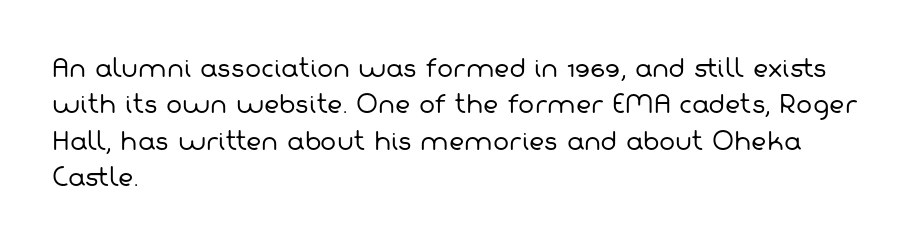
The passage is arranged the way most books set body copy — flush left. Words float on clear page, feet unadorned. No heavy texture on the line: the type isn't bold. If you measured baseline to baseline, you'd find a middling distance. Spacing between characters is what you'd get straight out of the box.
